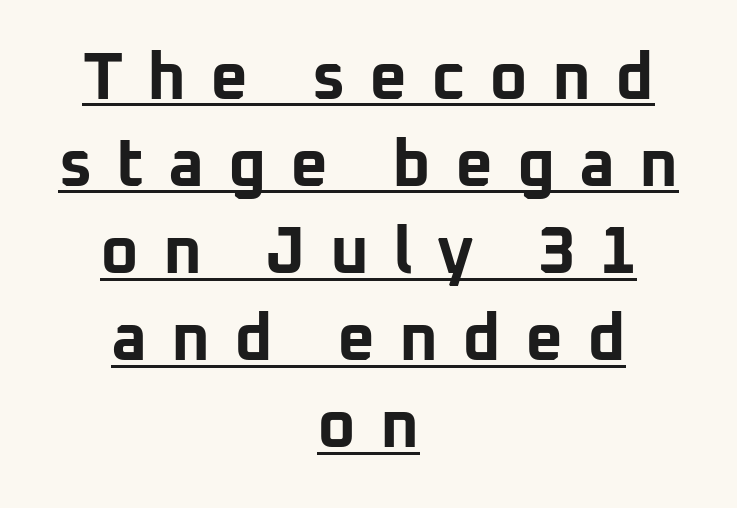
The image shows 66 px bold sans-serif type, upright; set centered, normal line spacing (1.32x), unusually wide letter spacing (+0.36 em), underlined; low stroke contrast and a medium x-height.
